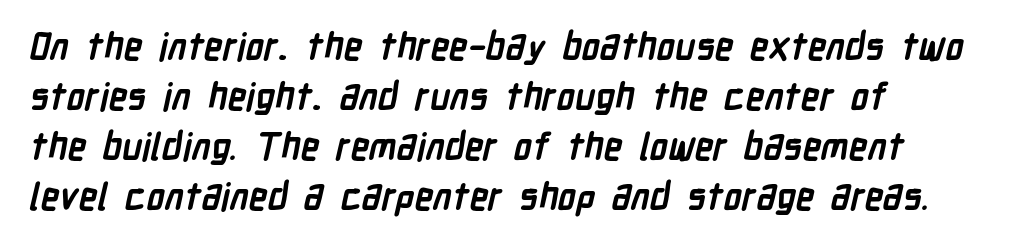
The image shows 37 px semibold, condensed sans-serif type; set left-aligned, normal line spacing (1.35x), normal letter spacing, not underlined; low stroke contrast and a medium x-height.
